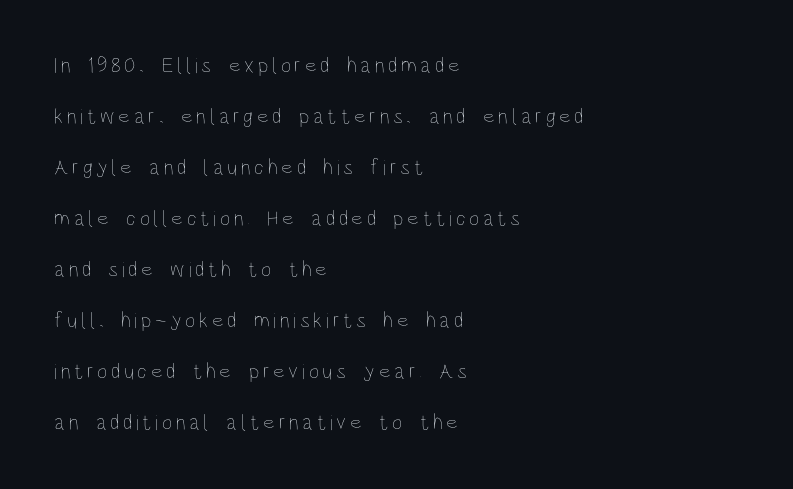
Q: Is the text bold? A: No.
Q: Is the text italic (slanted)? A: No, it is upright.
Q: Is the text underlined? A: No.
Q: How is the paragraph aligned? A: Left-aligned.
Q: Is the spacing between lines tight, normal or loose? A: Loose.
